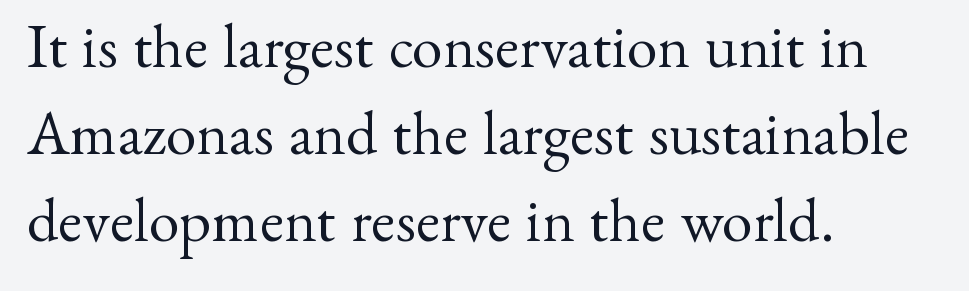
The image shows 62 px regular-weight serif type, upright; set left-aligned, normal line spacing (1.4x), normal letter spacing, not underlined; medium stroke contrast and a small x-height.
